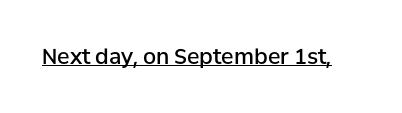
The image shows 21 px text type, upright; set normal letter spacing, underlined.
